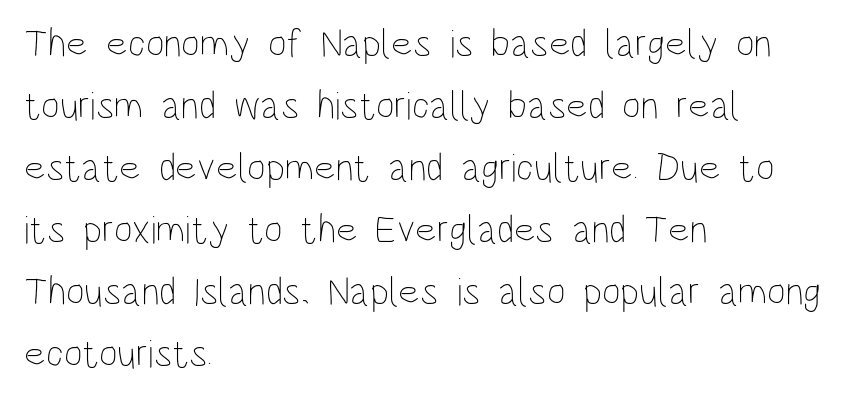
Each line starts at the same left margin while the right side varies. Characters follow at the spacing the type designer built in. These lines are rendered in a variable-pitch font. Baseline-to-baseline distance is the conventional proportion of letter height. If you drew a line through each stem, it would be perfectly vertical. Descenders hang freely into open space.
